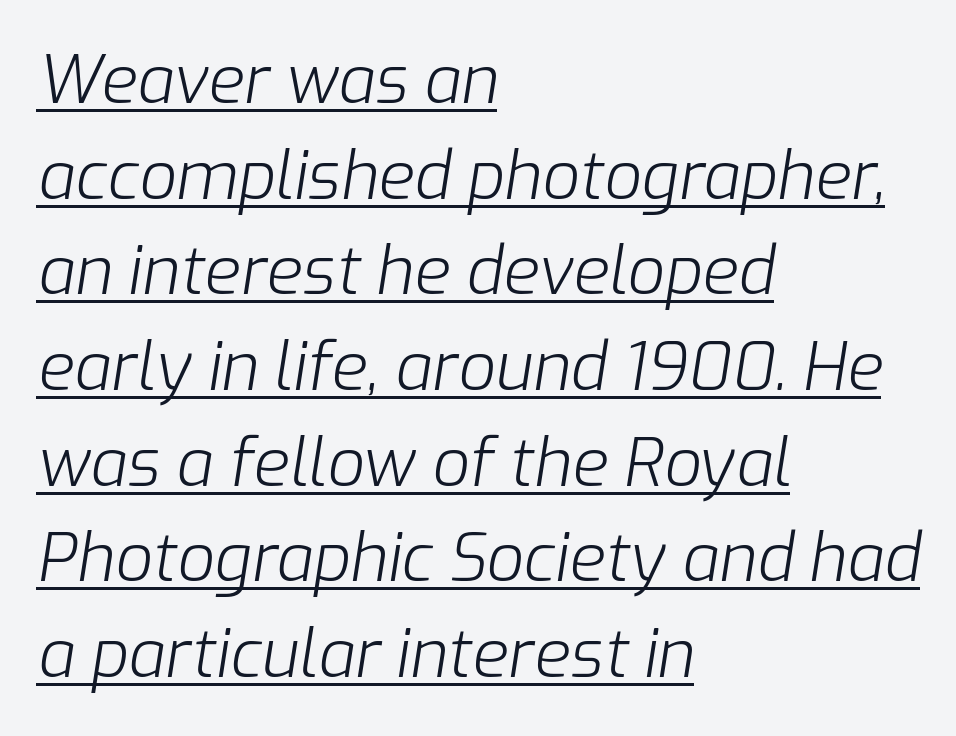
{"italic": "yes", "lean": "right", "slant_degrees": 9, "bold": "no", "weight": "light", "width": "normal", "stroke_contrast": "low", "x_height": "medium", "monospaced": "no", "underline": "yes", "align": "left", "line_spacing": "normal", "line_spacing_ratio": 1.45, "letter_spacing": "normal", "letter_spacing_em": 0.0, "glyph_px": 66}
